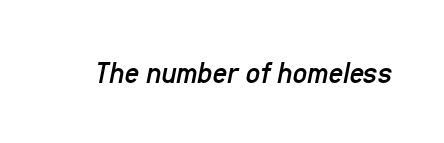
{"italic": "yes", "lean": "right", "slant_degrees": 11, "bold": "no", "weight": "regular", "width": "condensed", "stroke_contrast": "low", "x_height": "medium", "monospaced": "no", "underline": "no", "letter_spacing": "normal", "letter_spacing_em": 0.0, "glyph_px": 32}
